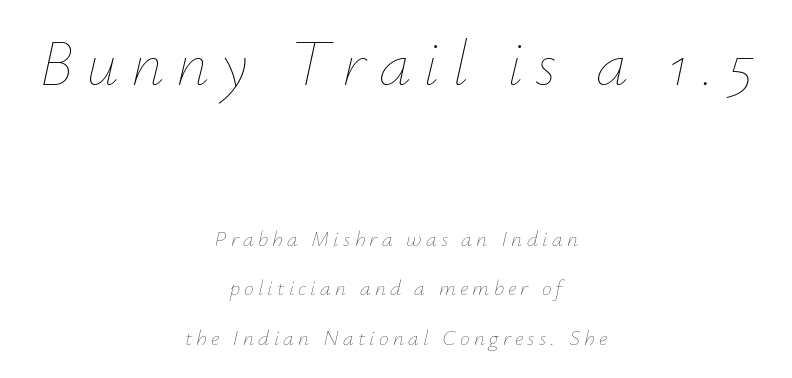
Q: Is the text bold? A: No.
Q: Is the text italic (slanted)? A: Yes, it leans right by about 12 degrees.
Q: Is the text underlined? A: No.
Q: How is the paragraph aligned? A: Centered.
Q: Is the spacing between lines tight, normal or loose? A: Loose.
Q: Which block of text is set in a larger size, the first (top) or the second (bottom)? A: The first (top) one.
Q: Width (condensed, normal, or wide)? A: Normal.
Q: Stroke contrast? A: Low.
Q: x-height? A: Small.
Q: Monospaced? A: No.
